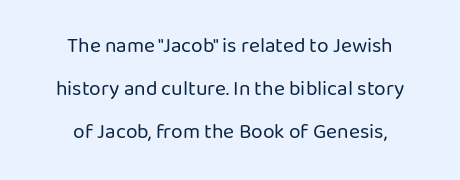
Notice the wide empty band between every row — that's loose leading. These lines keep a tight, regular rhythm from letter to letter. The rendering positions every line midway between the sides. The area under the type is left untouched. Notice how the stems are strictly vertical — no italics here. Vertical stems look standard width or narrower in stroke.
